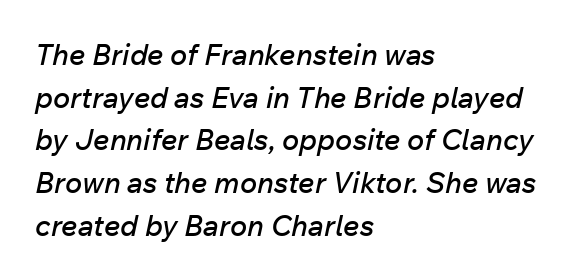
Slanted lettering throughout. A normal amount of white space separates one row of letters from the next. The line texture is even and compact thanks to regular tracking. The space beneath each line is pristine and unruled. Is the block centered? No — it sits flush against the left margin.
